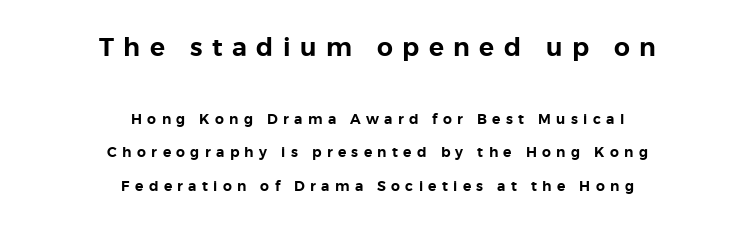
Q: Is the text italic (slanted)? A: No, it is upright.
Q: Is the text underlined? A: No.
Q: How is the paragraph aligned? A: Centered.
Q: Is the spacing between letters normal or unusually wide? A: Unusually wide.
Q: Is the spacing between lines tight, normal or loose? A: Loose.
Q: Which block of text is set in a larger size, the first (top) or the second (bottom)? A: The first (top) one.
